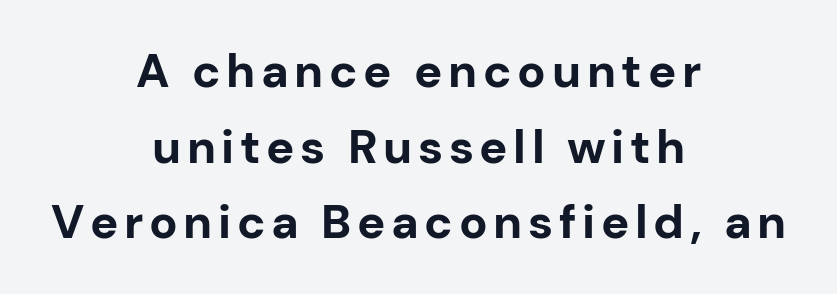
Rows of type keep a routine distance in the vertical direction. Descenders hang freely into open space. The passage shown is typeset with a sans-serif family. Every stem runs plumb, perpendicular to the baseline. Notice how the passage keeps no hard edge, just a central spine.
